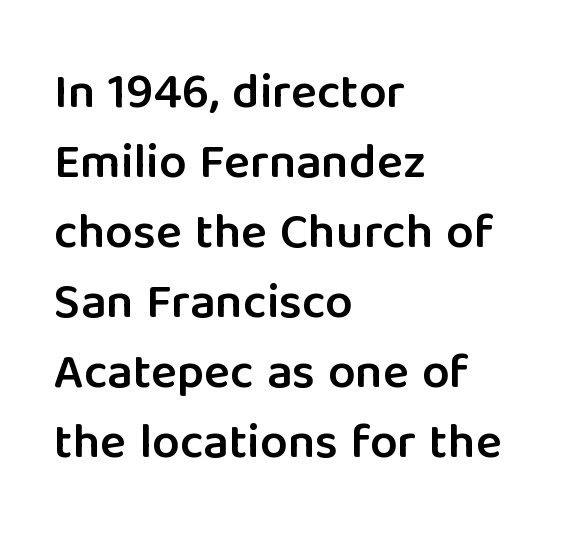
The image shows 49 px semibold sans-serif type, upright; set left-aligned, normal line spacing (1.43x), normal letter spacing, not underlined; low stroke contrast and a medium x-height.
